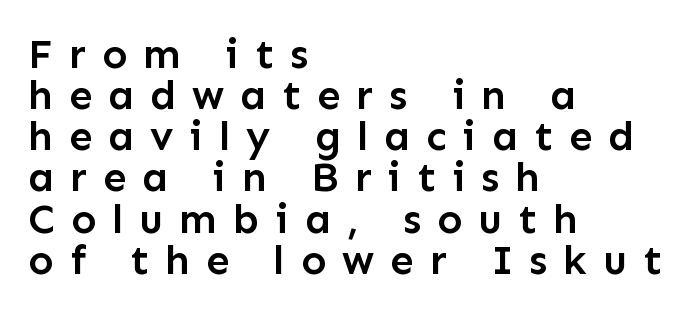
The image shows 42 px semibold sans-serif type, upright; set left-aligned, tight line spacing (0.98x), unusually wide letter spacing (+0.38 em), not underlined; low stroke contrast and a medium x-height.
